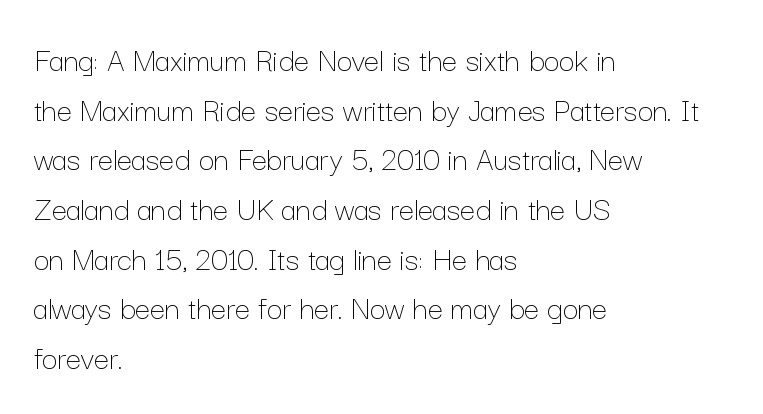
{"italic": "no", "bold": "no", "weight": "thin", "width": "normal", "stroke_contrast": "low", "x_height": "medium", "monospaced": "no", "underline": "no", "align": "left", "line_spacing": "normal", "line_spacing_ratio": 1.46, "letter_spacing": "normal", "letter_spacing_em": 0.0, "glyph_px": 34}
